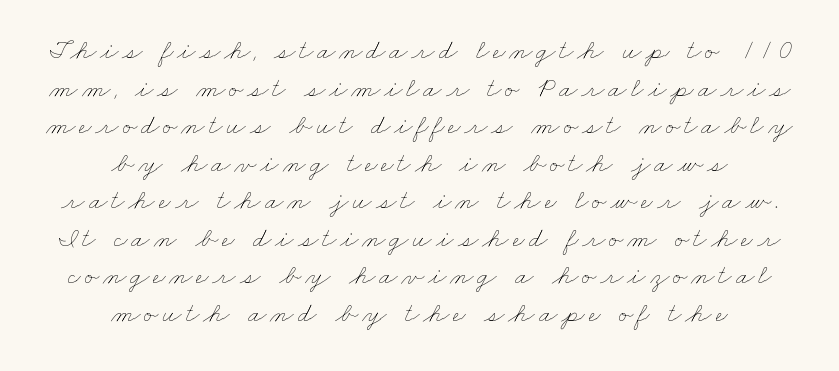
The image shows 27 px text type; set centered, normal line spacing (1.39x), not underlined.
